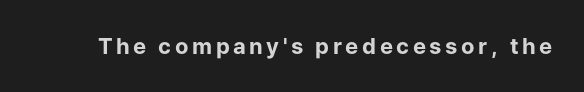
Weight check: bold — yes, fully. Rule under the text: the space is simply empty. Quick note: not italic, upright.
